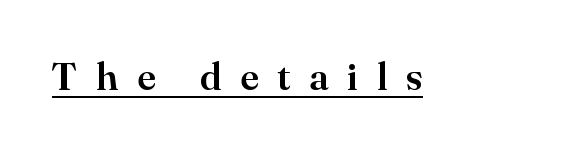
The image shows 38 px serif type, upright; set unusually wide letter spacing (+0.49 em), underlined; high stroke contrast and a small x-height.
